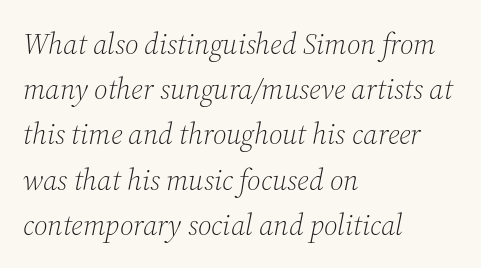
{"serif": "yes", "italic": "yes", "lean": "right", "slant_degrees": 12, "bold": "no", "weight": "light", "width": "normal", "stroke_contrast": "medium", "x_height": "medium", "monospaced": "no", "underline": "no", "align": "left", "line_spacing": "normal", "line_spacing_ratio": 1.56, "letter_spacing": "normal", "letter_spacing_em": 0.0, "glyph_px": 29}
